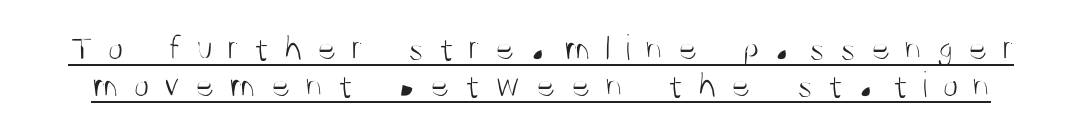
Q: Is the text bold? A: No.
Q: Is the text italic (slanted)? A: No, it is upright.
Q: Is the typeface a serif or a sans-serif typeface? A: Sans-serif.
Q: Is the text underlined? A: Yes.
Q: Is the spacing between letters normal or unusually wide? A: Unusually wide.
Q: Is the spacing between lines tight, normal or loose? A: Tight.
Q: Width (condensed, normal, or wide)? A: Condensed.
Q: Stroke contrast? A: Medium.
Q: x-height? A: Large.
Q: Monospaced? A: No.
